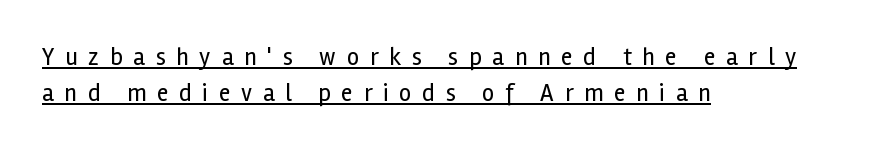
Q: Is the text bold? A: No.
Q: Is the text italic (slanted)? A: No, it is upright.
Q: Is the text underlined? A: Yes.
Q: How is the paragraph aligned? A: Left-aligned.
Q: Is the spacing between letters normal or unusually wide? A: Unusually wide.
Q: Is the spacing between lines tight, normal or loose? A: Normal.
